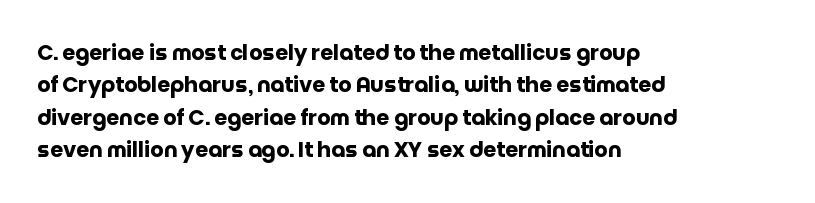
The image shows 21 px bold type, upright; set left-aligned, normal line spacing (1.54x), normal letter spacing, not underlined.
